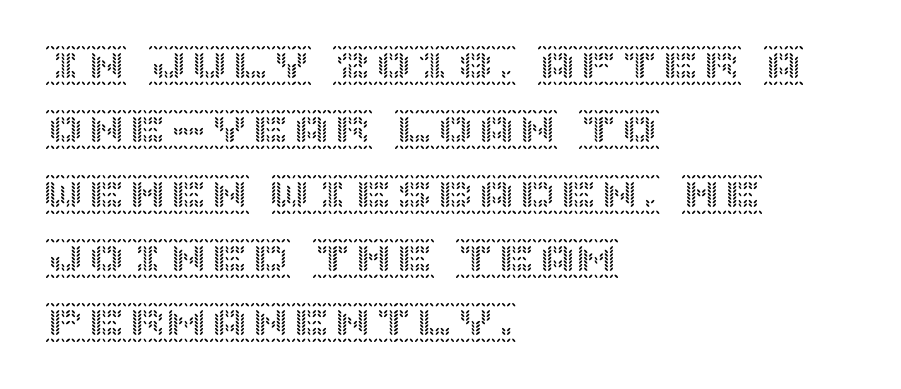
Horizontal bands of white between lines are of average thickness. One-word summary of the alignment: left. The passage shown has conventional tracking throughout. Every character sits straight up, as roman type does. The gap between lines stays unmarked.
